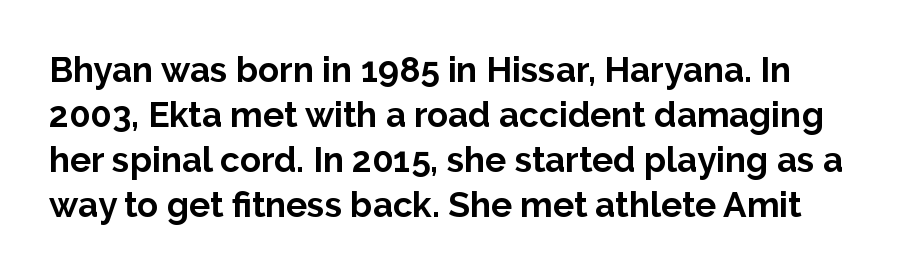
{"serif": "no", "italic": "no", "bold": "yes", "weight": "bold", "width": "normal", "stroke_contrast": "low", "x_height": "medium", "monospaced": "no", "underline": "no", "line_spacing": "normal", "line_spacing_ratio": 1.29, "letter_spacing": "normal", "letter_spacing_em": 0.0, "glyph_px": 35}
